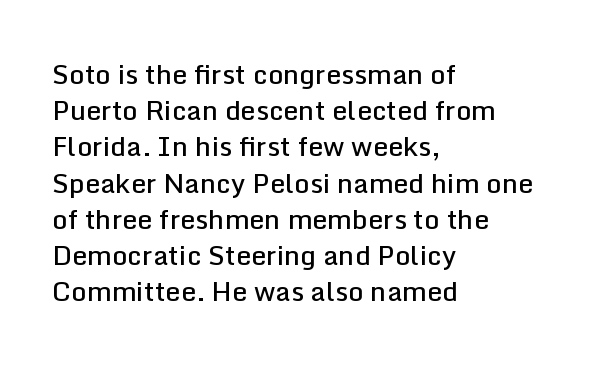
Nobody touched the tracking dial on this one. Its strokes are somewhat broadened, the hallmark of semibold type. Reading down the column, the eye jumps a familiar distance to each next line. Decoration check: the copy has no underline. The paragraph has a hard left edge and a soft right edge. Does the lettering tilt? It doesn't — this is upright.
